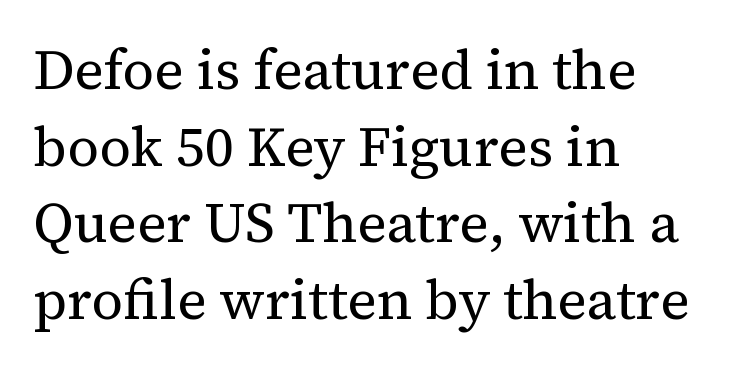
The image shows 56 px regular-weight serif type, upright; set left-aligned, normal line spacing (1.37x), normal letter spacing, not underlined; medium stroke contrast and a medium x-height.
